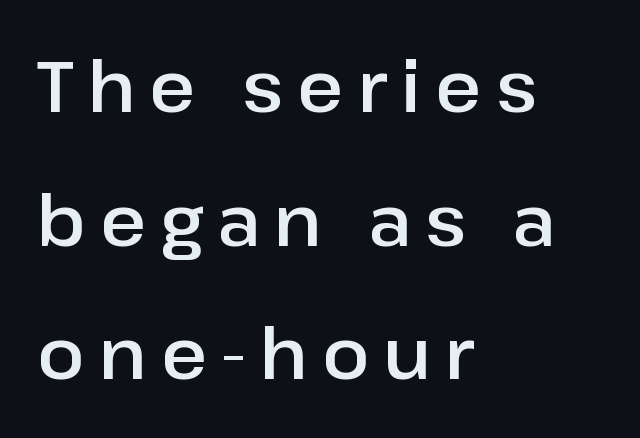
The image shows 70 px sans-serif type, upright; set left-aligned, loose line spacing (1.91x), unusually wide letter spacing (+0.2 em), not underlined; low stroke contrast and a medium x-height.
